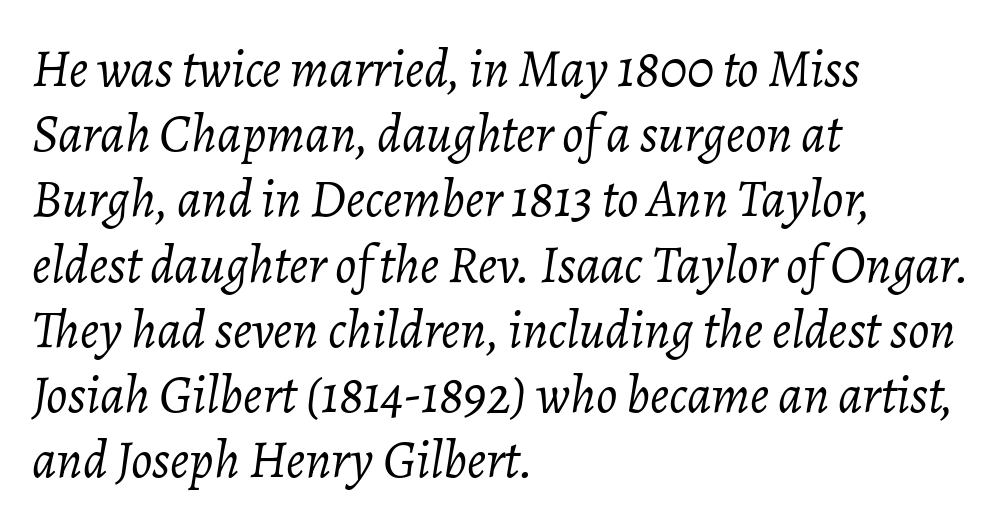
The image shows 53 px light type, italic (leaning right); set left-aligned, line spacing 1.23x, normal letter spacing, not underlined; low stroke contrast and a medium x-height.
